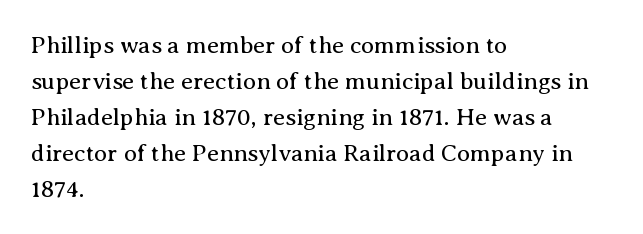
There is no visible air inserted between adjacent glyphs. The rendering anchors every line to the left-hand side. Counters stay open thanks to moderate or lighter strokes. Is there much room between lines? A standard amount, neither cramped nor airy. Type without underlining.
